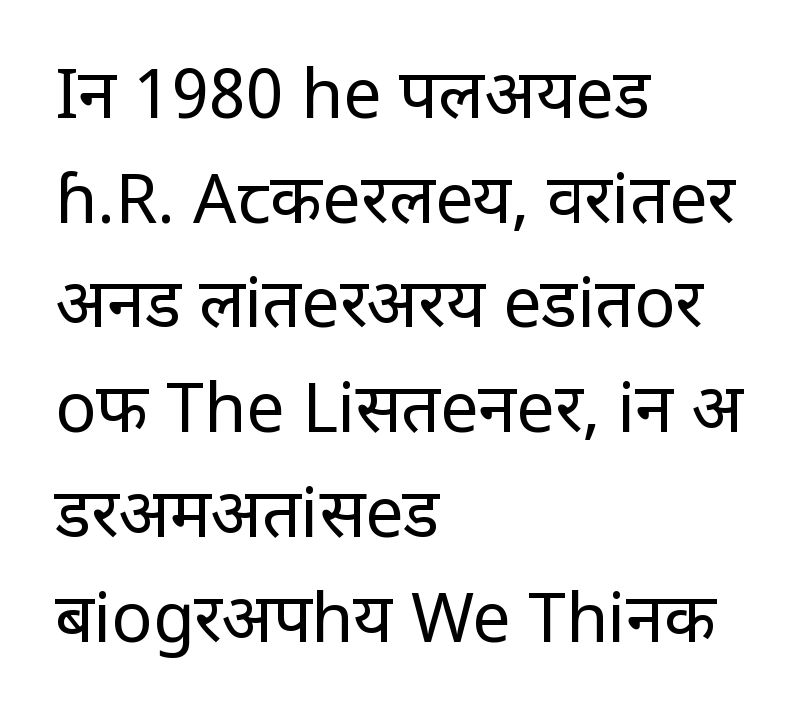
Q: Is the text bold? A: No.
Q: Is the text italic (slanted)? A: No, it is upright.
Q: Is the typeface a serif or a sans-serif typeface? A: Sans-serif.
Q: Is the text underlined? A: No.
Q: How is the paragraph aligned? A: Left-aligned.
Q: Is the spacing between letters normal or unusually wide? A: Normal.
Q: Is the spacing between lines tight, normal or loose? A: Normal.
Q: Width (condensed, normal, or wide)? A: Condensed.
Q: Stroke contrast? A: Low.
Q: x-height? A: Large.
Q: Monospaced? A: No.
